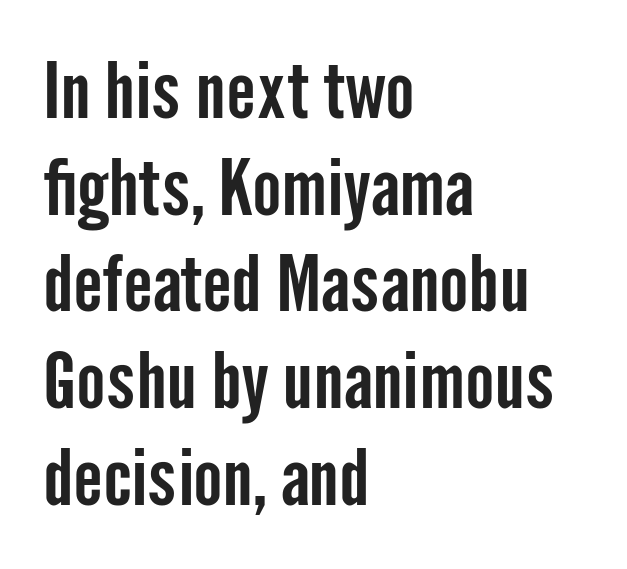
The typesetter chose a ragged-right arrangement here. The typography opts for an upright posture over an oblique one. Honestly, there is no underline to notice here at all. I'd call this a sans setting — the letters go barefoot. The type is set solid horizontally, with unmodified tracking.
